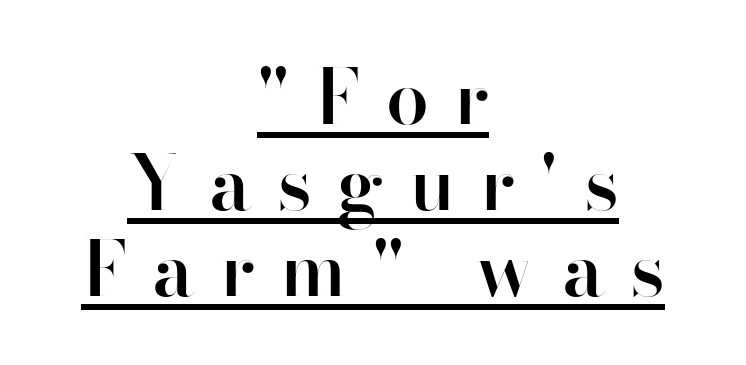
The image shows 77 px semibold sans-serif type, upright; set centered, tight line spacing (1.12x), unusually wide letter spacing (+0.33 em), underlined; high stroke contrast and a small x-height.
